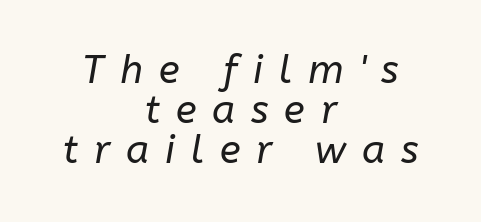
The letters advance in unequal steps, a hallmark of proportional type. Decoration check: the copy has no underline. Compared with typical body copy, the letter spacing here is much looser. The font is comparable to plain body text, perhaps lighter. These lines huddle together more closely than default settings would place them.
